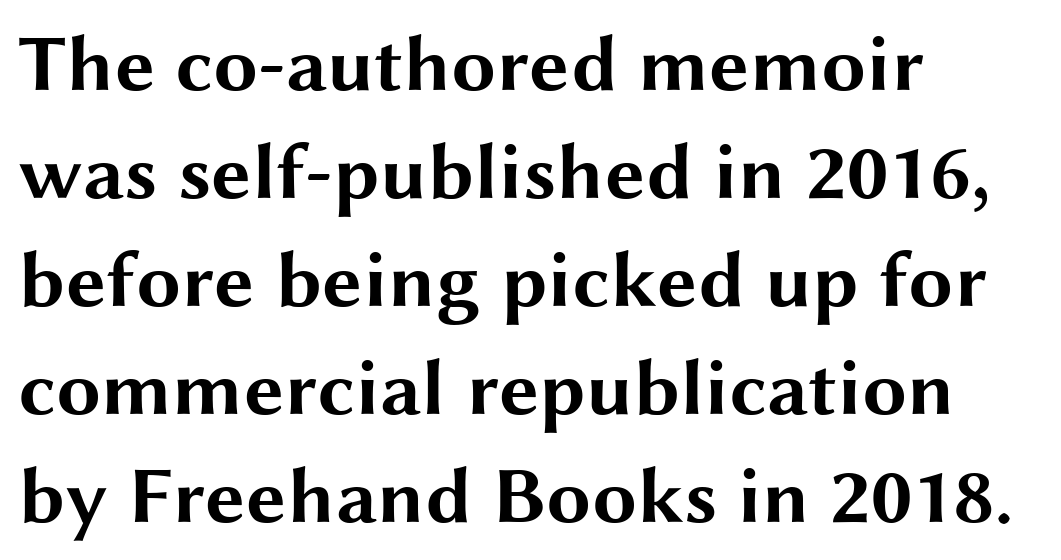
The image shows 80 px bold, wide sans-serif type, upright; set left-aligned, normal line spacing (1.35x), normal letter spacing, not underlined; medium stroke contrast and a medium x-height.
